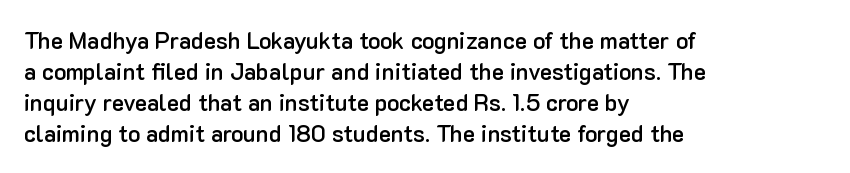
Q: Is the text bold? A: Semi-bold.
Q: Is the text italic (slanted)? A: No, it is upright.
Q: Is the text underlined? A: No.
Q: How is the paragraph aligned? A: Left-aligned.
Q: Is the spacing between letters normal or unusually wide? A: Normal.
Q: Is the spacing between lines tight, normal or loose? A: Normal.
